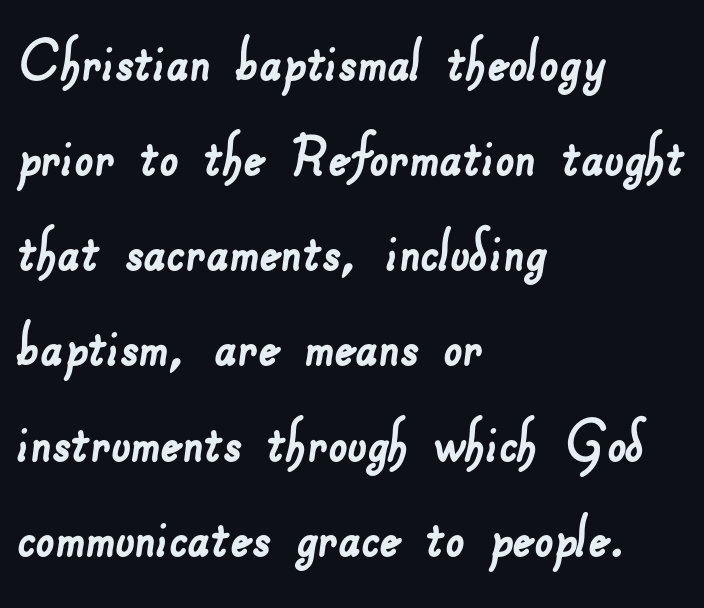
Q: Is the typeface a serif or a sans-serif typeface? A: Sans-serif.
Q: Is the text underlined? A: No.
Q: How is the paragraph aligned? A: Left-aligned.
Q: Is the spacing between letters normal or unusually wide? A: Normal.
Q: Is the spacing between lines tight, normal or loose? A: Normal.
Q: Width (condensed, normal, or wide)? A: Normal.
Q: Stroke contrast? A: Low.
Q: x-height? A: Small.
Q: Monospaced? A: No.
